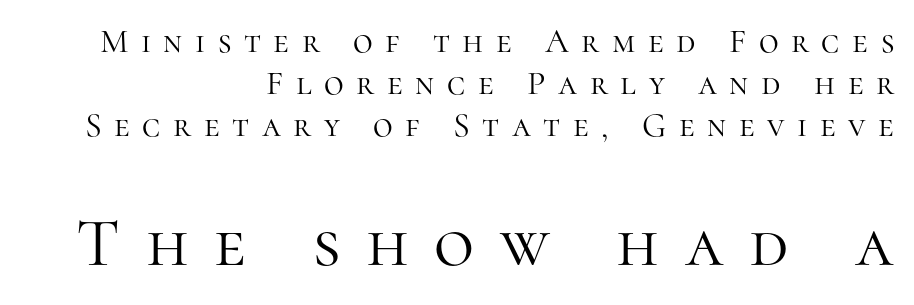
Q: Is the text bold? A: No.
Q: Is the text italic (slanted)? A: No, it is upright.
Q: Is the typeface a serif or a sans-serif typeface? A: Serif.
Q: Is the text underlined? A: No.
Q: How is the paragraph aligned? A: Right-aligned.
Q: Is the spacing between letters normal or unusually wide? A: Unusually wide.
Q: Which block of text is set in a larger size, the first (top) or the second (bottom)? A: The second (bottom) one.
Q: Width (condensed, normal, or wide)? A: Normal.
Q: Stroke contrast? A: High.
Q: x-height? A: Medium.
Q: Monospaced? A: No.
